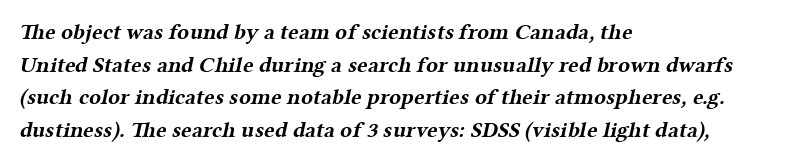
{"bold": "yes", "underline": "no", "align": "left", "line_spacing": "normal", "line_spacing_ratio": 1.48, "letter_spacing": "normal", "letter_spacing_em": 0.0, "glyph_px": 22}
